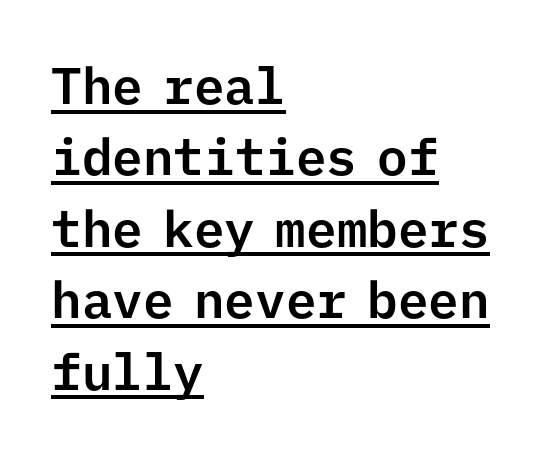
{"serif": "no", "italic": "no", "width": "normal", "stroke_contrast": "low", "x_height": "medium", "monospaced": "yes", "underline": "yes", "align": "left", "line_spacing": "normal", "line_spacing_ratio": 1.4, "letter_spacing": "normal", "letter_spacing_em": 0.0, "glyph_px": 51}
